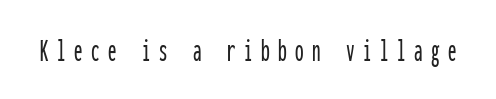
Q: Is the text italic (slanted)? A: No, it is upright.
Q: Is the typeface a serif or a sans-serif typeface? A: Sans-serif.
Q: Is the text underlined? A: No.
Q: Is the spacing between letters normal or unusually wide? A: Unusually wide.
Q: Width (condensed, normal, or wide)? A: Condensed.
Q: Stroke contrast? A: Low.
Q: x-height? A: Medium.
Q: Monospaced? A: Yes.
